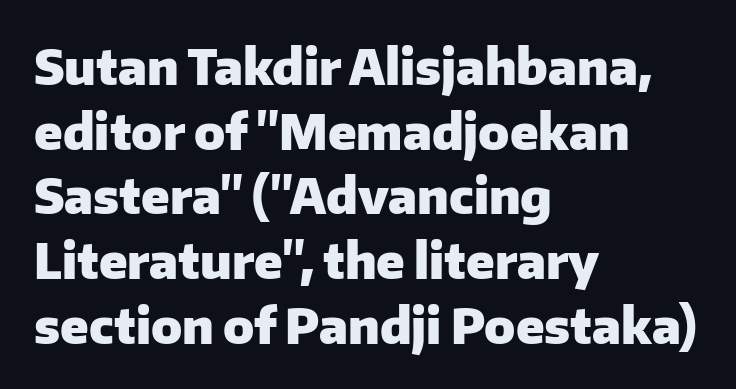
Q: Is the text bold? A: Yes.
Q: Is the text italic (slanted)? A: No, it is upright.
Q: Is the typeface a serif or a sans-serif typeface? A: Sans-serif.
Q: Is the text underlined? A: No.
Q: How is the paragraph aligned? A: Left-aligned.
Q: Is the spacing between letters normal or unusually wide? A: Normal.
Q: Is the spacing between lines tight, normal or loose? A: Normal.
Q: Width (condensed, normal, or wide)? A: Normal.
Q: Stroke contrast? A: Low.
Q: x-height? A: Medium.
Q: Monospaced? A: No.
